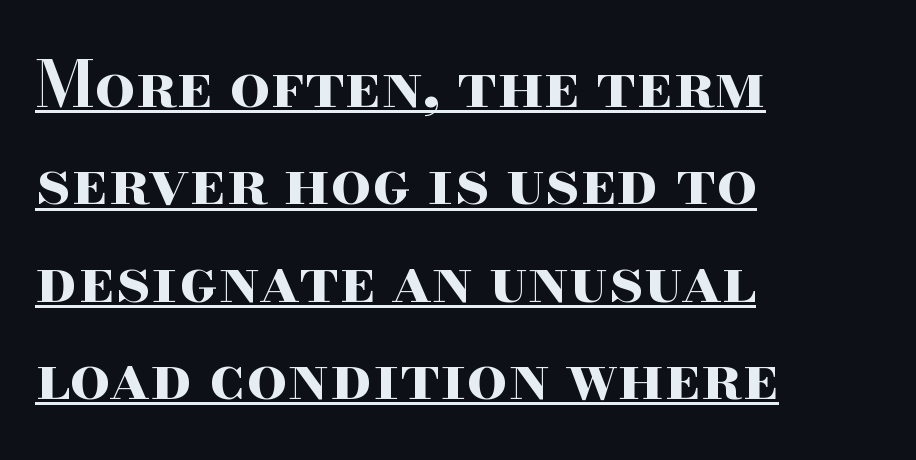
Here the designer chose a conventional face with non-uniform glyph widths. The sample has been set heavy, in full bold. Underlined type. The type family on display is of the serif kind. Vertical strokes here are truly vertical.
